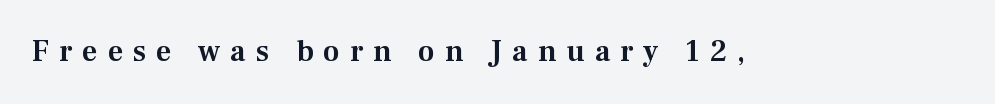
Q: Is the text italic (slanted)? A: No, it is upright.
Q: Is the typeface a serif or a sans-serif typeface? A: Serif.
Q: Is the text underlined? A: No.
Q: Is the spacing between letters normal or unusually wide? A: Unusually wide.
Q: Width (condensed, normal, or wide)? A: Normal.
Q: Stroke contrast? A: Medium.
Q: x-height? A: Medium.
Q: Monospaced? A: No.
